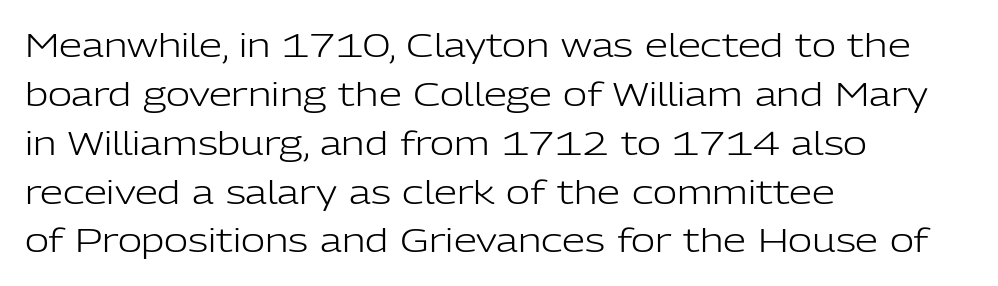
This sample is left-justified, so line endings fall wherever the words run out. Each stroke keeps to a modest, everyday thickness or less. Any mark beneath the type? The region is blank. You could not count columns in this text — the font is proportionally spaced.
